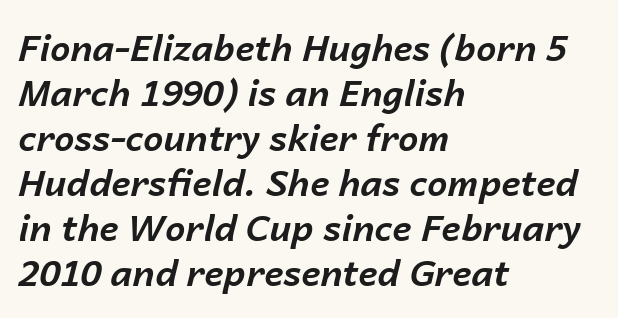
Q: Is the text bold? A: Yes.
Q: Is the text italic (slanted)? A: Yes, it leans right by about 14 degrees.
Q: Is the text underlined? A: No.
Q: How is the paragraph aligned? A: Left-aligned.
Q: Is the spacing between letters normal or unusually wide? A: Normal.
Q: Is the spacing between lines tight, normal or loose? A: Normal.
Q: Width (condensed, normal, or wide)? A: Normal.
Q: Stroke contrast? A: Low.
Q: x-height? A: Medium.
Q: Monospaced? A: No.
